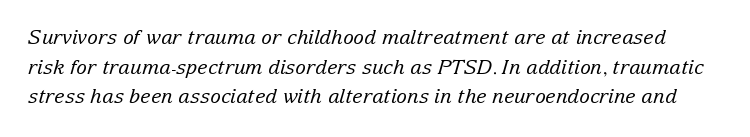
The glyphs are unaccompanied by any horizontal stroke below them. The line-height multiplier appears to be the usual default. This sample uses plain, unmodified letter spacing. When letters slant like this, we call the style italic. Bold? No — there's no thickening of the strokes.
